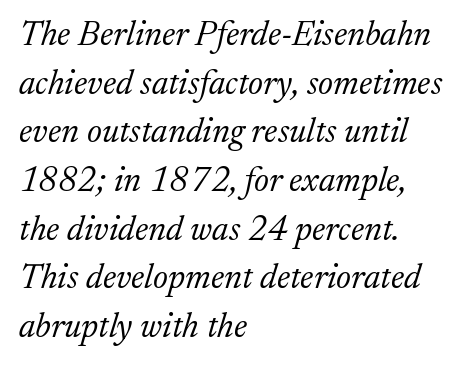
The image shows 35 px light serif type, italic (leaning right); set left-aligned, normal line spacing (1.39x), normal letter spacing, not underlined; low stroke contrast and a medium x-height.
